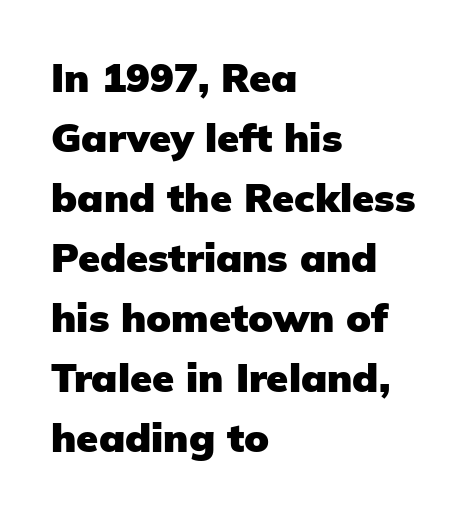
Q: Is the text bold? A: Yes.
Q: Is the text italic (slanted)? A: No, it is upright.
Q: Is the typeface a serif or a sans-serif typeface? A: Sans-serif.
Q: Is the text underlined? A: No.
Q: How is the paragraph aligned? A: Left-aligned.
Q: Is the spacing between letters normal or unusually wide? A: Normal.
Q: Is the spacing between lines tight, normal or loose? A: Normal.
Q: Width (condensed, normal, or wide)? A: Normal.
Q: Stroke contrast? A: Low.
Q: x-height? A: Medium.
Q: Monospaced? A: No.
